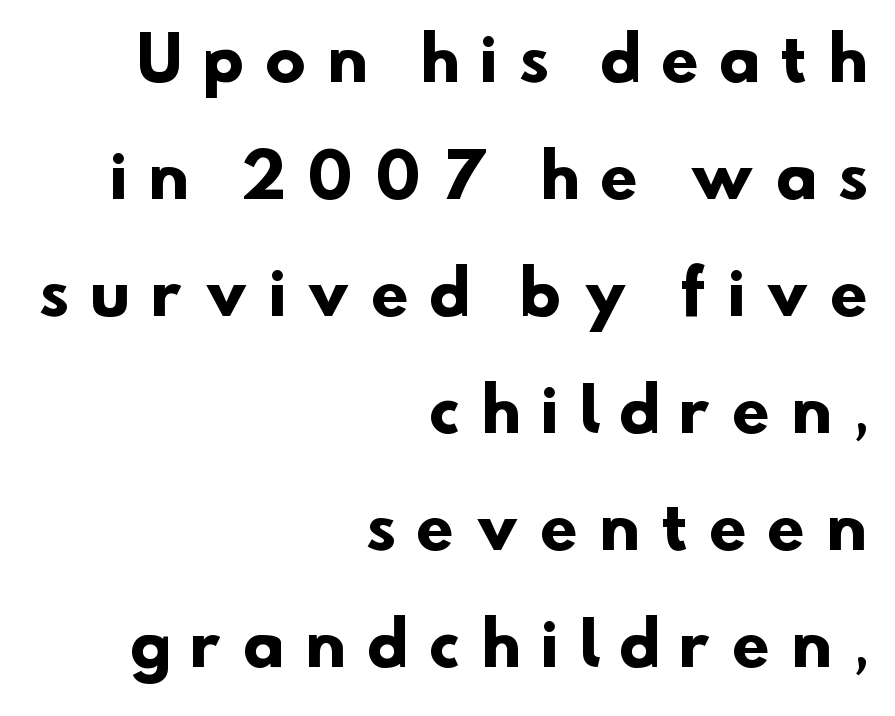
{"serif": "no", "bold": "yes", "weight": "heavy", "width": "normal", "stroke_contrast": "low", "x_height": "small", "monospaced": "no", "underline": "no", "align": "right", "line_spacing": "loose", "line_spacing_ratio": 1.95, "letter_spacing": "wide", "letter_spacing_em": 0.37, "glyph_px": 60}
